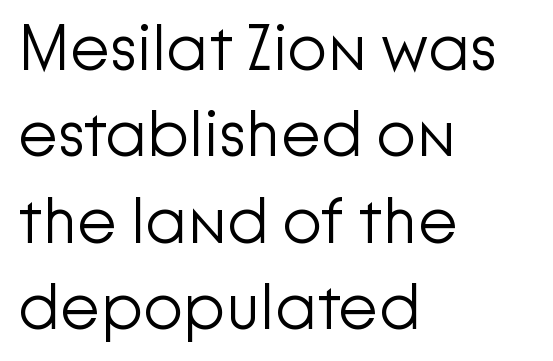
Q: Is the text bold? A: No.
Q: Is the text italic (slanted)? A: No, it is upright.
Q: Is the typeface a serif or a sans-serif typeface? A: Sans-serif.
Q: Is the text underlined? A: No.
Q: How is the paragraph aligned? A: Left-aligned.
Q: Is the spacing between letters normal or unusually wide? A: Normal.
Q: Is the spacing between lines tight, normal or loose? A: Normal.
Q: Width (condensed, normal, or wide)? A: Normal.
Q: Stroke contrast? A: Low.
Q: x-height? A: Medium.
Q: Monospaced? A: No.
